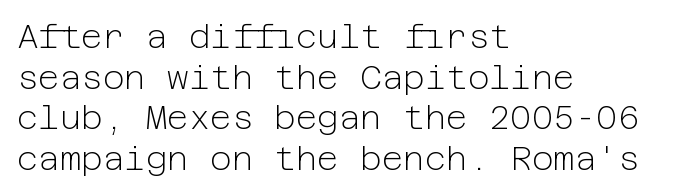
Q: Is the text bold? A: No.
Q: Is the text italic (slanted)? A: No, it is upright.
Q: Is the typeface a serif or a sans-serif typeface? A: Sans-serif.
Q: Is the text underlined? A: No.
Q: How is the paragraph aligned? A: Left-aligned.
Q: Is the spacing between letters normal or unusually wide? A: Normal.
Q: Width (condensed, normal, or wide)? A: Normal.
Q: Stroke contrast? A: Low.
Q: x-height? A: Medium.
